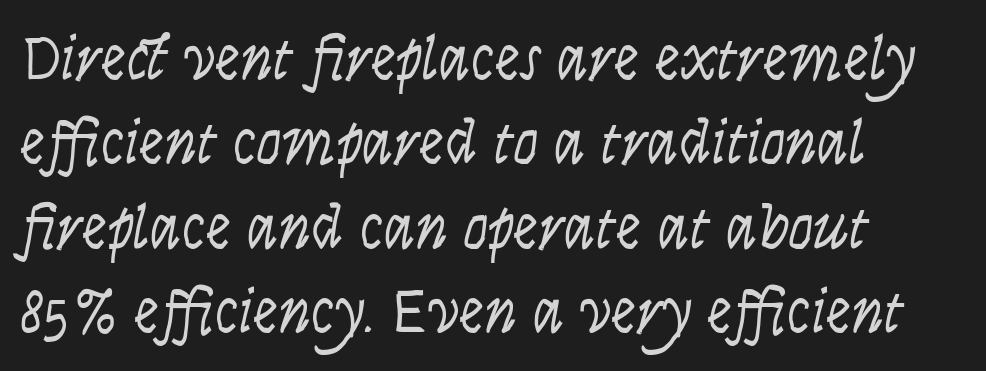
{"italic": "yes", "lean": "right", "slant_degrees": 9, "bold": "no", "weight": "light", "width": "condensed", "stroke_contrast": "low", "x_height": "large", "monospaced": "no", "underline": "no", "align": "left", "line_spacing": "normal", "line_spacing_ratio": 1.34, "letter_spacing": "normal", "letter_spacing_em": 0.0, "glyph_px": 63}
